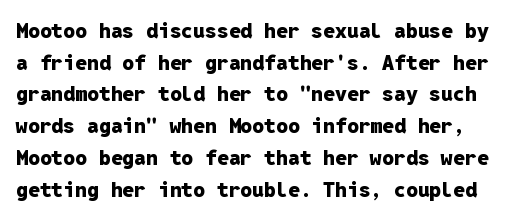
Reading down the column, the eye jumps a familiar distance to each next line. What stands out about the letter spacing? Nothing — it is the standard amount. The characters look thick and weighty, a clear bold. Only glyphs here, with clear space below each row. The lettering stays uniformly vertical, giving the passage a roman look.
